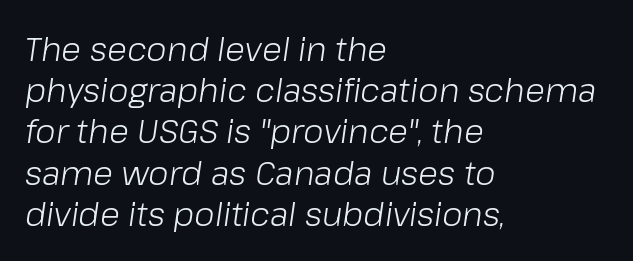
Q: Is the text bold? A: No.
Q: Is the text italic (slanted)? A: Yes, it leans right by about 8 degrees.
Q: Is the text underlined? A: No.
Q: How is the paragraph aligned? A: Left-aligned.
Q: Is the spacing between letters normal or unusually wide? A: Normal.
Q: Is the spacing between lines tight, normal or loose? A: Normal.
Q: Width (condensed, normal, or wide)? A: Normal.
Q: Stroke contrast? A: Low.
Q: x-height? A: Medium.
Q: Monospaced? A: No.
